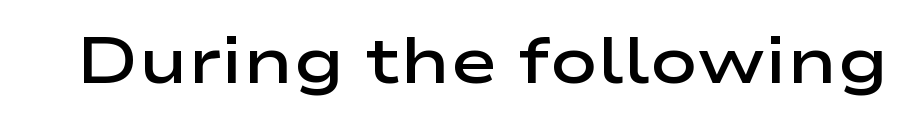
The image shows 64 px semibold, wide sans-serif type, upright; set normal letter spacing, not underlined; low stroke contrast and a medium x-height.
